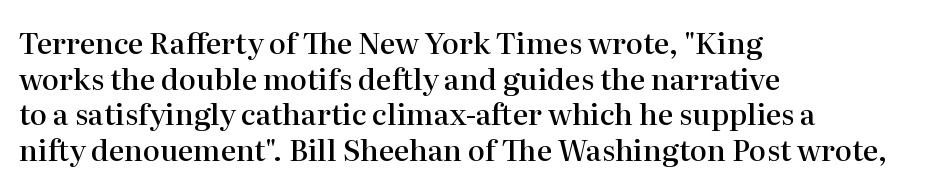
Rendered with straight, roman letterforms. The strip under each line holds only bare page. No extra tracking has been applied to these lines. A somewhat darkened texture: the type is semibold rather than bold. The face used here is proportionally spaced, like ordinary book or web type.
